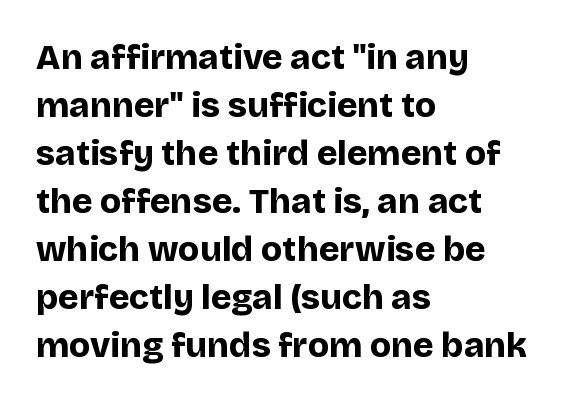
{"serif": "no", "italic": "no", "bold": "yes", "weight": "bold", "width": "normal", "stroke_contrast": "low", "x_height": "large", "monospaced": "no", "underline": "no", "align": "left", "line_spacing": "normal", "line_spacing_ratio": 1.37, "letter_spacing": "normal", "letter_spacing_em": 0.0, "glyph_px": 35}
